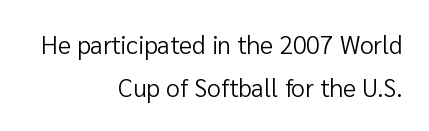
{"italic": "no", "bold": "no", "underline": "no", "align": "right", "line_spacing_ratio": 1.73, "letter_spacing": "normal", "letter_spacing_em": 0.0, "glyph_px": 25}
